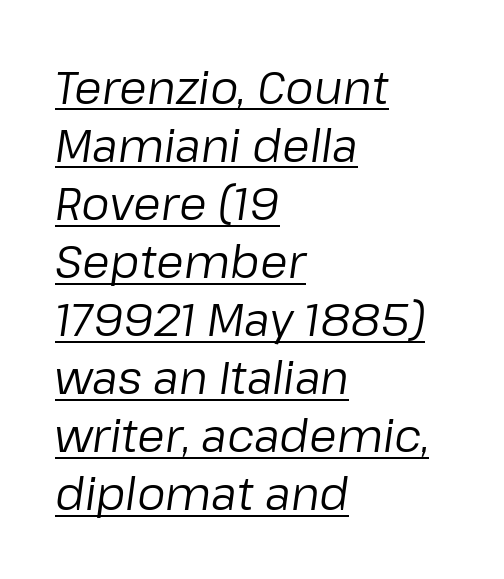
Q: Is the text bold? A: No.
Q: Is the text italic (slanted)? A: Yes, it leans right by about 8 degrees.
Q: Is the text underlined? A: Yes.
Q: How is the paragraph aligned? A: Left-aligned.
Q: Is the spacing between letters normal or unusually wide? A: Normal.
Q: Is the spacing between lines tight, normal or loose? A: Normal.
Q: Width (condensed, normal, or wide)? A: Normal.
Q: Stroke contrast? A: Low.
Q: x-height? A: Medium.
Q: Monospaced? A: No.
